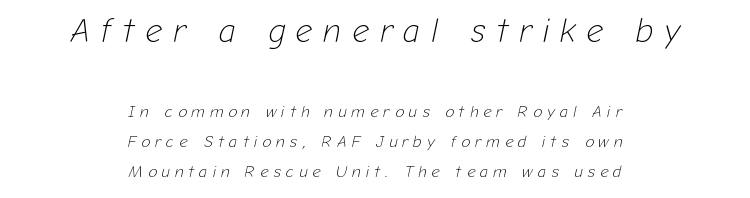
{"italic": "yes", "lean": "right", "slant_degrees": 12, "bold": "no", "weight": "light", "width": "normal", "stroke_contrast": "low", "x_height": "medium", "monospaced": "no", "underline": "no", "align": "center", "line_spacing_ratio": 1.87, "letter_spacing": "wide", "letter_spacing_em": 0.33, "larger_block": "first", "size_ratio": 2.06, "glyph_px": 33}
